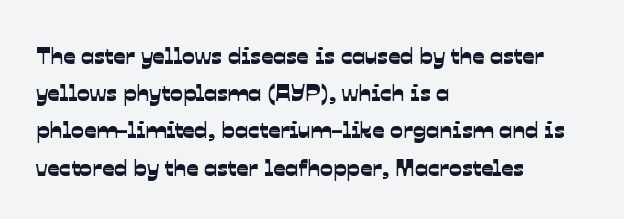
The image shows 24 px text type; set left-aligned, normal line spacing (1.55x), normal letter spacing, not underlined.
